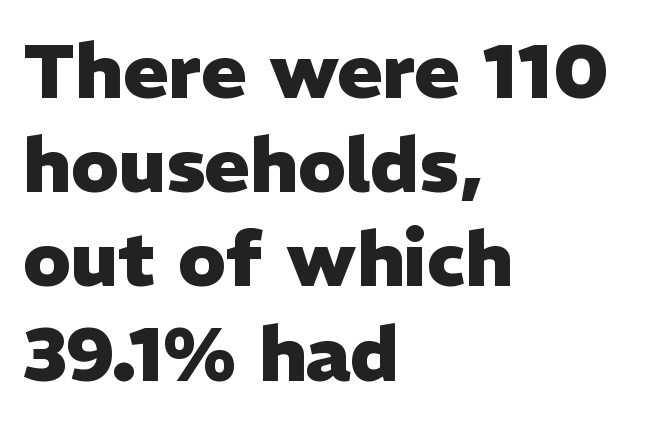
Q: Is the text bold? A: Yes.
Q: Is the text italic (slanted)? A: No, it is upright.
Q: Is the typeface a serif or a sans-serif typeface? A: Sans-serif.
Q: Is the text underlined? A: No.
Q: How is the paragraph aligned? A: Left-aligned.
Q: Is the spacing between letters normal or unusually wide? A: Normal.
Q: Width (condensed, normal, or wide)? A: Normal.
Q: Stroke contrast? A: Low.
Q: x-height? A: Medium.
Q: Monospaced? A: No.
